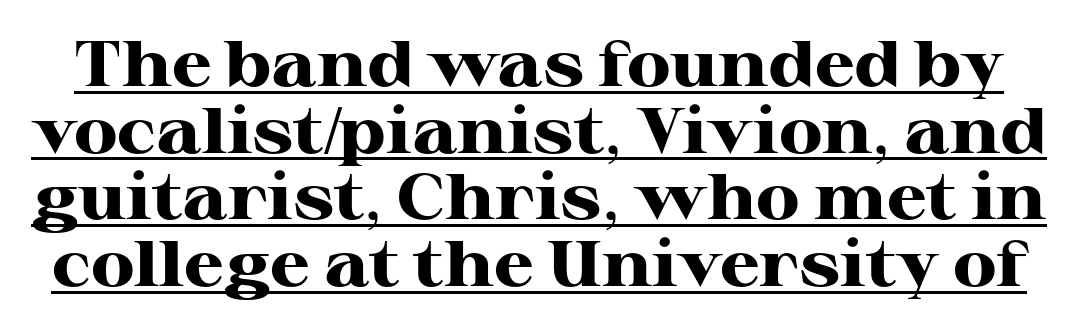
Q: Is the text bold? A: Yes.
Q: Is the text italic (slanted)? A: No, it is upright.
Q: Is the typeface a serif or a sans-serif typeface? A: Serif.
Q: Is the text underlined? A: Yes.
Q: Is the spacing between letters normal or unusually wide? A: Normal.
Q: Is the spacing between lines tight, normal or loose? A: Tight.
Q: Width (condensed, normal, or wide)? A: Wide.
Q: Stroke contrast? A: High.
Q: x-height? A: Medium.
Q: Monospaced? A: No.
